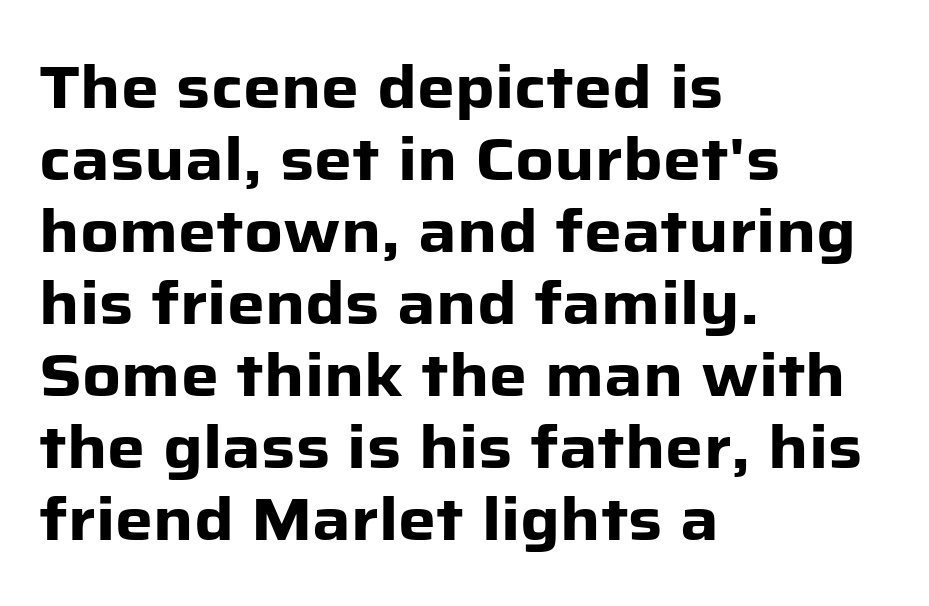
Q: Is the text bold? A: Yes.
Q: Is the text italic (slanted)? A: No, it is upright.
Q: Is the typeface a serif or a sans-serif typeface? A: Sans-serif.
Q: Is the text underlined? A: No.
Q: How is the paragraph aligned? A: Left-aligned.
Q: Is the spacing between letters normal or unusually wide? A: Normal.
Q: Width (condensed, normal, or wide)? A: Normal.
Q: Stroke contrast? A: Low.
Q: x-height? A: Medium.
Q: Monospaced? A: No.
